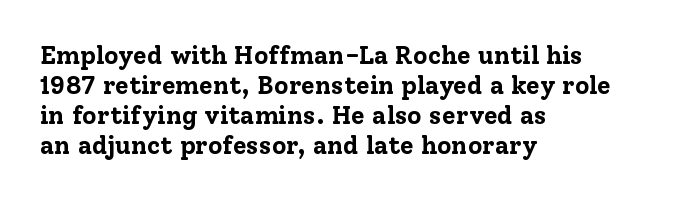
Q: Is the text bold? A: Yes.
Q: Is the text italic (slanted)? A: No, it is upright.
Q: Is the text underlined? A: No.
Q: How is the paragraph aligned? A: Left-aligned.
Q: Is the spacing between letters normal or unusually wide? A: Normal.
